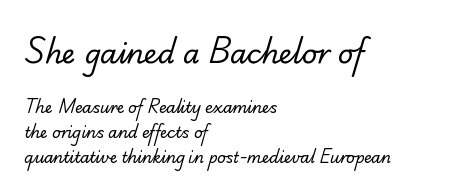
The image shows 27 px text type; set left-aligned, normal line spacing (1.68x), normal letter spacing, not underlined; the first (top) block is 1.8x larger.
